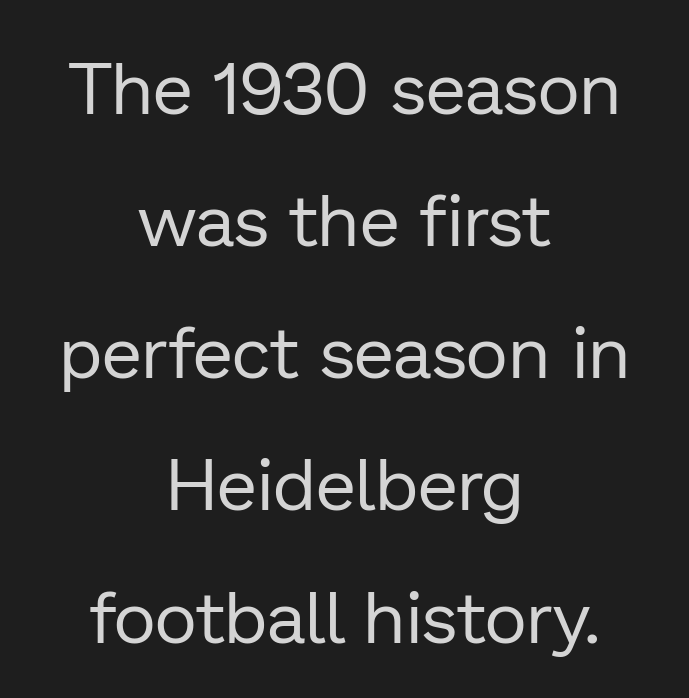
Does the lettering tilt? It doesn't — this is upright. The letters advance in unequal steps, a hallmark of proportional type. Compared with typical body copy, the letter spacing here is the same. A light-to-regular cut is what we see here. The text was rendered using a sans face with plain stroke endings. The strip under each line holds only bare page.
